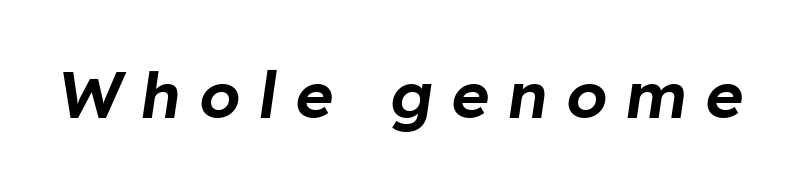
The image shows 65 px text type, italic (leaning right); set unusually wide letter spacing (+0.28 em), not underlined; low stroke contrast and a medium x-height.
